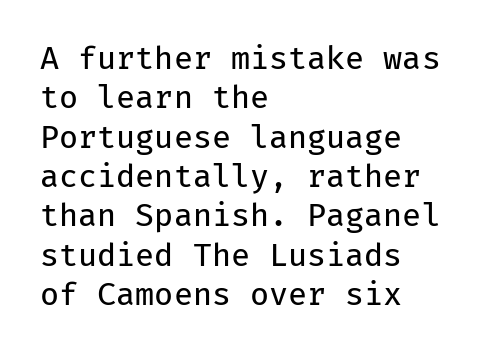
{"serif": "no", "italic": "no", "bold": "no", "weight": "regular", "width": "normal", "stroke_contrast": "low", "x_height": "medium", "monospaced": "yes", "underline": "no", "align": "left", "line_spacing": "normal", "line_spacing_ratio": 1.27, "letter_spacing": "normal", "letter_spacing_em": 0.0, "glyph_px": 31}
